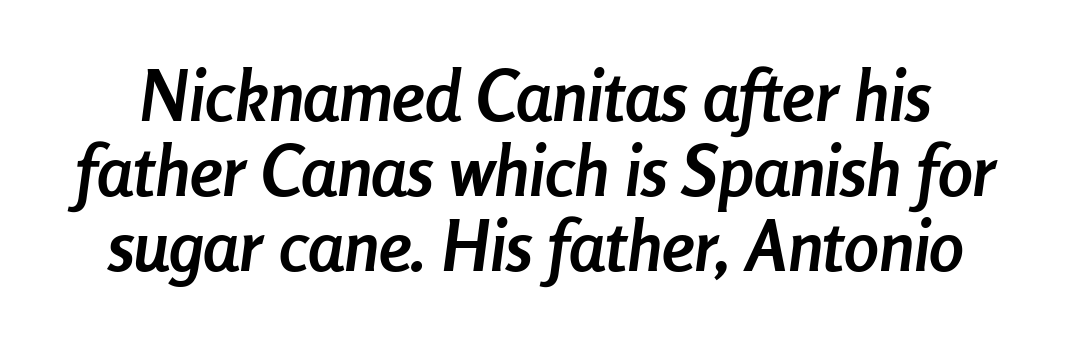
The image shows 70 px semibold, condensed type, italic (leaning right); set tight line spacing (1.07x), normal letter spacing, not underlined; low stroke contrast and a medium x-height.
